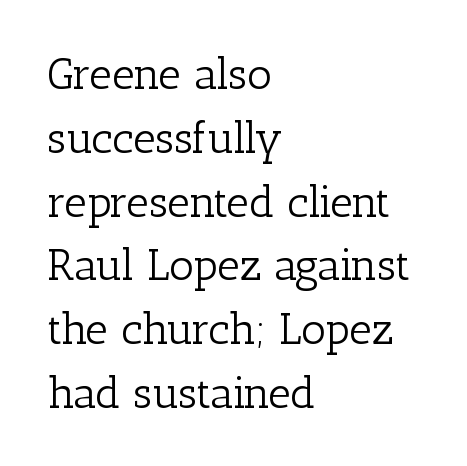
This rendering features lettering with no underline. Whoever set this chose a conventional vertical rhythm. What stands out about the letter spacing? Nothing — it is the standard amount. The typography opts for an upright posture over an oblique one.
